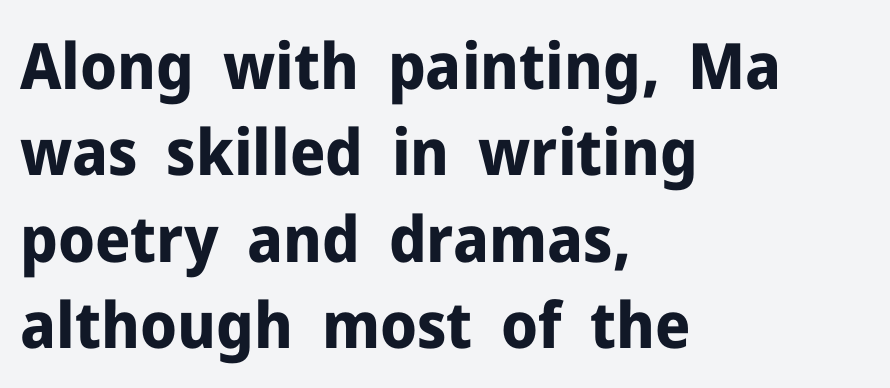
These lines were composed using upright roman letters. Caption: bold face, heavy strokes. Spacing between characters is what you'd get straight out of the box. Leading: standard. A clean baseline with only descenders dipping below it. No feet cap the strokes, marking this as sans-serif type.
